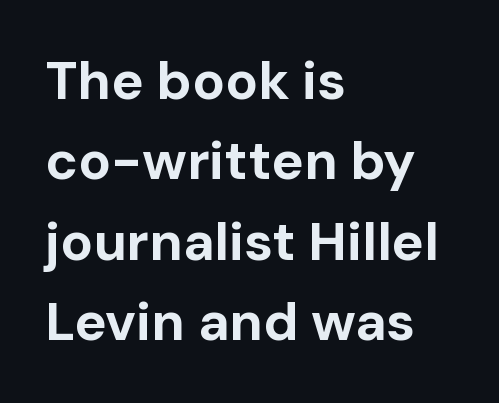
The image shows 54 px bold sans-serif type, upright; set left-aligned, normal line spacing (1.49x), normal letter spacing, not underlined; low stroke contrast and a medium x-height.
